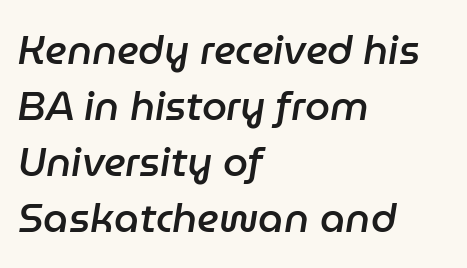
The image shows 40 px semibold type, italic (leaning right); set left-aligned, normal line spacing (1.4x), normal letter spacing, not underlined; low stroke contrast and a medium x-height.
